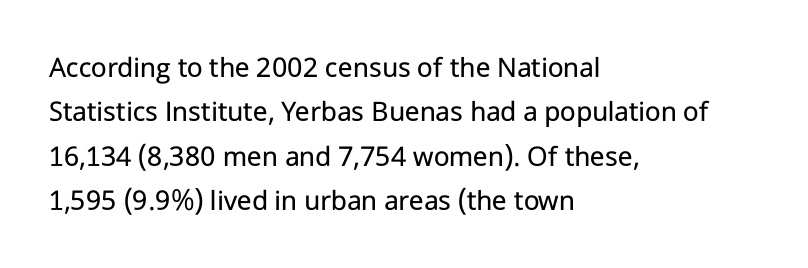
{"serif": "no", "italic": "no", "bold": "no", "weight": "regular", "width": "normal", "stroke_contrast": "low", "x_height": "medium", "monospaced": "no", "underline": "no", "align": "left", "line_spacing": "normal", "line_spacing_ratio": 1.48, "letter_spacing": "normal", "letter_spacing_em": 0.0, "glyph_px": 30}
